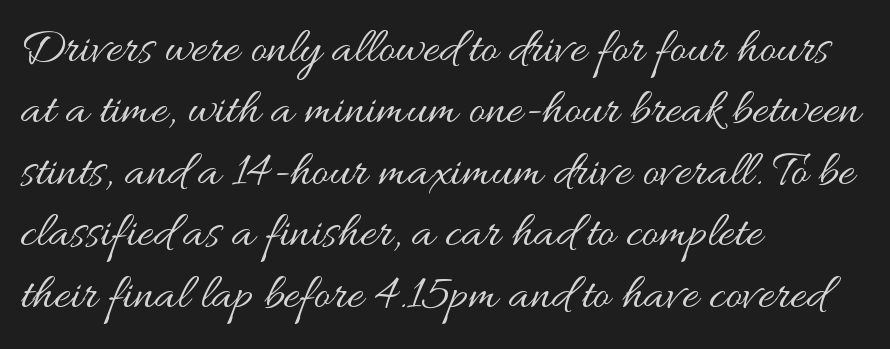
The characters are drawn with everyday or finer stroke widths. Typeset ragged right — the left edge is the straight one. The passage shown is typed in a proportional face where columns would drift. Descender tails drop into unmarked territory. Nothing unusual about the tracking: characters are spaced as the font intends.
